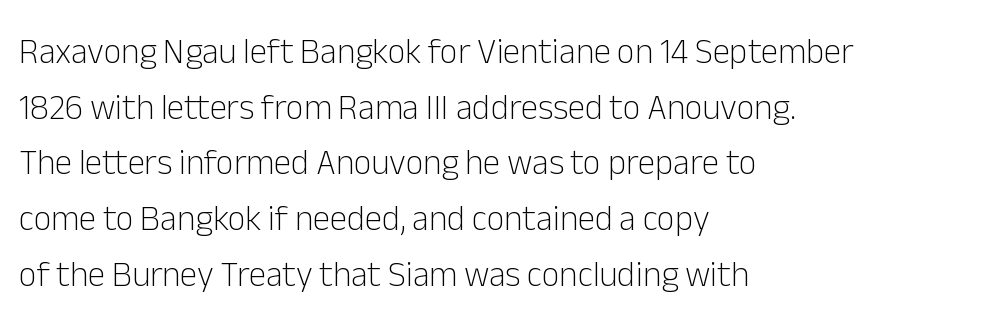
Q: Is the text bold? A: No.
Q: Is the text italic (slanted)? A: No, it is upright.
Q: Is the typeface a serif or a sans-serif typeface? A: Sans-serif.
Q: Is the text underlined? A: No.
Q: How is the paragraph aligned? A: Left-aligned.
Q: Is the spacing between letters normal or unusually wide? A: Normal.
Q: Is the spacing between lines tight, normal or loose? A: Normal.
Q: Width (condensed, normal, or wide)? A: Normal.
Q: Stroke contrast? A: Low.
Q: x-height? A: Medium.
Q: Monospaced? A: No.
